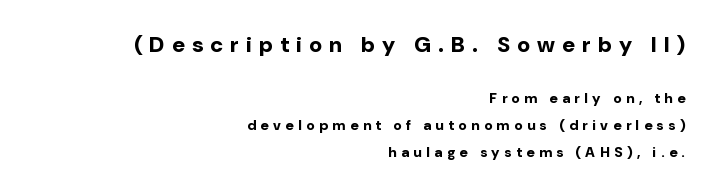
{"italic": "no", "bold": "yes", "underline": "no", "align": "right", "line_spacing": "loose", "line_spacing_ratio": 1.9, "letter_spacing": "wide", "letter_spacing_em": 0.33, "larger_block": "first", "size_ratio": 1.57, "glyph_px": 22}
